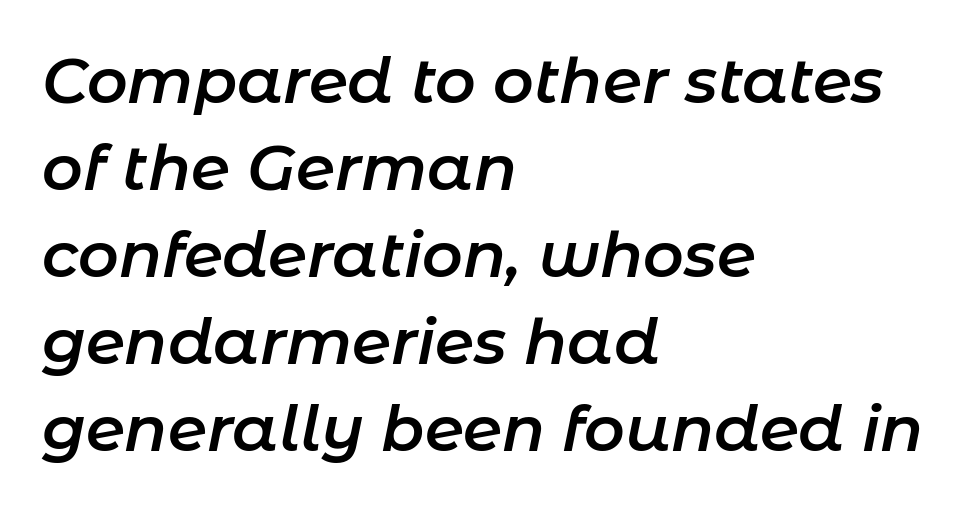
Q: Is the text bold? A: Semi-bold.
Q: Is the text italic (slanted)? A: Yes, it leans right by about 11 degrees.
Q: Is the text underlined? A: No.
Q: How is the paragraph aligned? A: Left-aligned.
Q: Is the spacing between letters normal or unusually wide? A: Normal.
Q: Is the spacing between lines tight, normal or loose? A: Normal.
Q: Width (condensed, normal, or wide)? A: Normal.
Q: Stroke contrast? A: Low.
Q: x-height? A: Medium.
Q: Monospaced? A: No.
